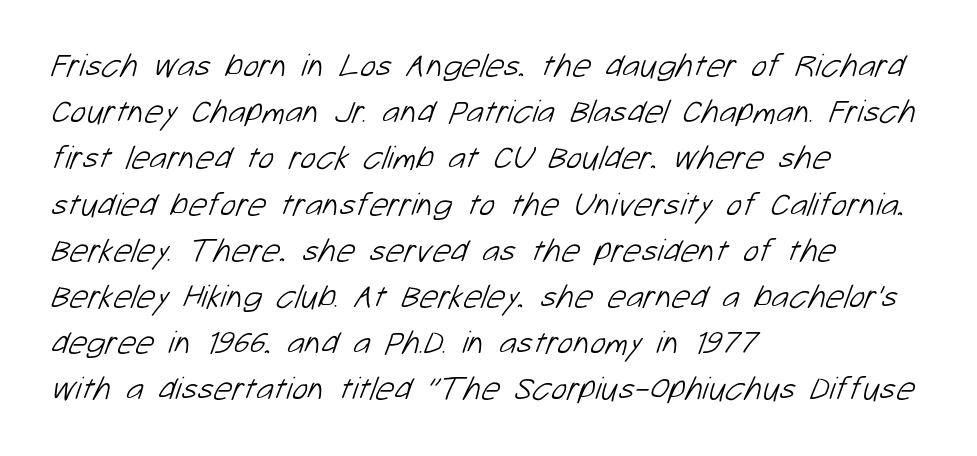
Q: Is the text bold? A: No.
Q: Is the typeface a serif or a sans-serif typeface? A: Sans-serif.
Q: Is the text underlined? A: No.
Q: How is the paragraph aligned? A: Left-aligned.
Q: Is the spacing between letters normal or unusually wide? A: Normal.
Q: Is the spacing between lines tight, normal or loose? A: Normal.
Q: Width (condensed, normal, or wide)? A: Normal.
Q: Stroke contrast? A: Low.
Q: x-height? A: Medium.
Q: Monospaced? A: No.
